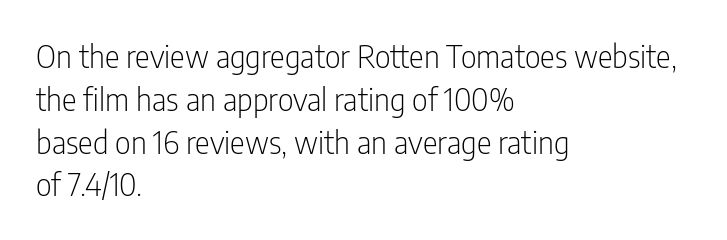
The image shows 31 px light, condensed sans-serif type, upright; set left-aligned, normal line spacing (1.38x), normal letter spacing, not underlined; low stroke contrast and a medium x-height.
